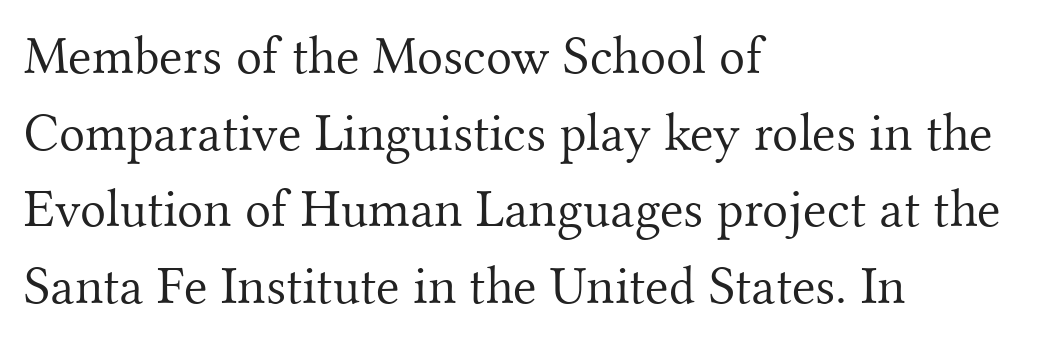
Standard letterfit; no display-style spreading of the glyphs. No chunkiness to these letters — they're not bold. The face used here is proportionally spaced, like ordinary book or web type. Quick note: not italic, upright. The letters carry serifs — small finishing strokes at the ends of their stems. Successive baselines arrive at the customary interval.
